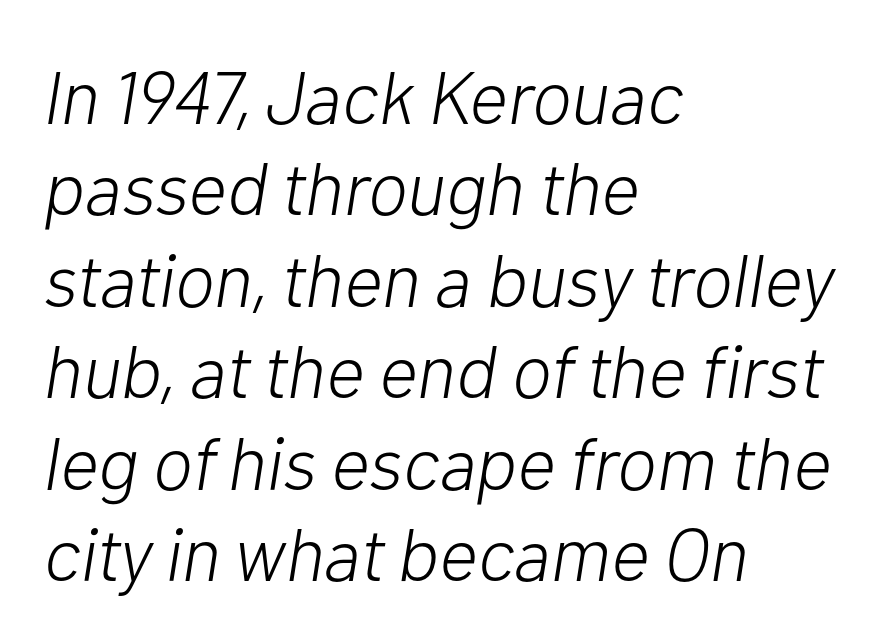
Nobody touched the tracking dial on this one. The typeface has the unassuming heft of standard copy or less. This sample has the flowing, uneven cadence of proportional lettering. In CSS terms this would be text-align: left.
